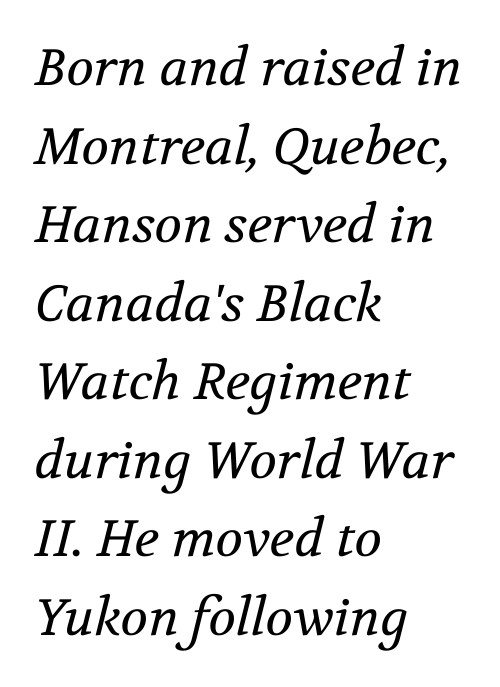
The letters advance in unequal steps, a hallmark of proportional type. Letter spacing: default. Is this a heavy cut? Hardly; it is regular or lighter. Anything drawn beneath the words? Only blank space. Yep, that's italic — everything's leaning.
